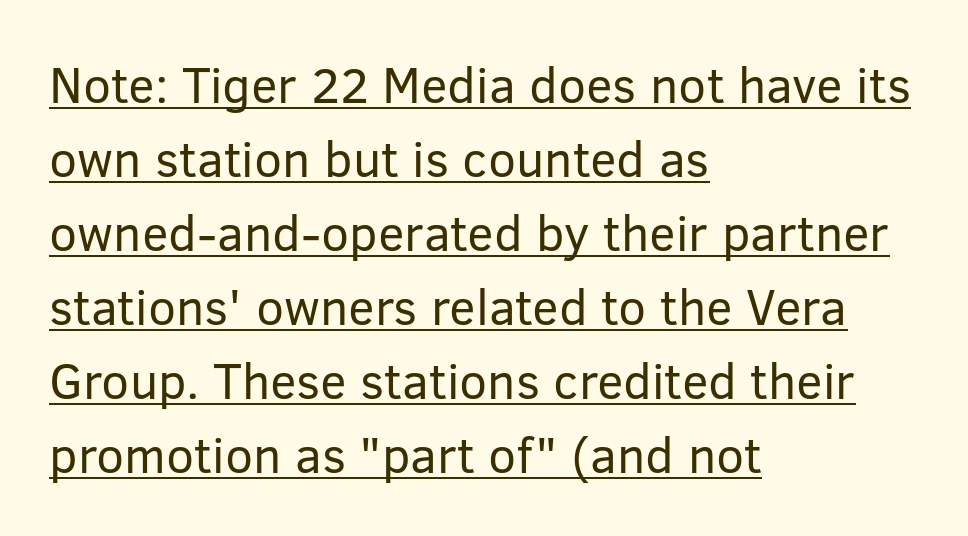
Q: Is the text bold? A: No.
Q: Is the text italic (slanted)? A: No, it is upright.
Q: Is the typeface a serif or a sans-serif typeface? A: Sans-serif.
Q: Is the text underlined? A: Yes.
Q: How is the paragraph aligned? A: Left-aligned.
Q: Is the spacing between letters normal or unusually wide? A: Normal.
Q: Is the spacing between lines tight, normal or loose? A: Normal.
Q: Width (condensed, normal, or wide)? A: Normal.
Q: Stroke contrast? A: Low.
Q: x-height? A: Medium.
Q: Monospaced? A: No.
